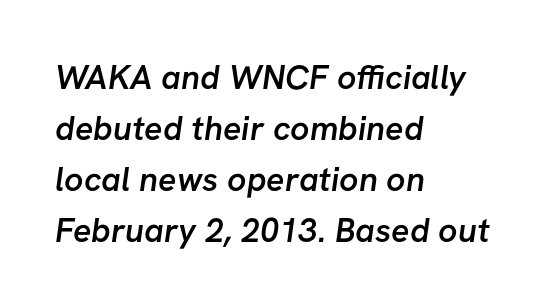
{"serif": "no", "bold": "semi", "weight": "semibold", "width": "normal", "stroke_contrast": "low", "x_height": "medium", "monospaced": "no", "underline": "no", "align": "left", "line_spacing": "normal", "line_spacing_ratio": 1.5, "letter_spacing": "normal", "letter_spacing_em": 0.0, "glyph_px": 34}
